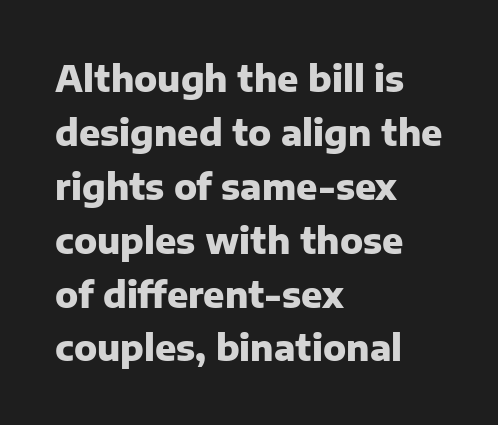
{"serif": "no", "italic": "no", "bold": "yes", "weight": "heavy", "width": "normal", "stroke_contrast": "low", "x_height": "medium", "monospaced": "no", "underline": "no", "align": "left", "line_spacing": "normal", "line_spacing_ratio": 1.54, "letter_spacing": "normal", "letter_spacing_em": 0.0, "glyph_px": 35}
